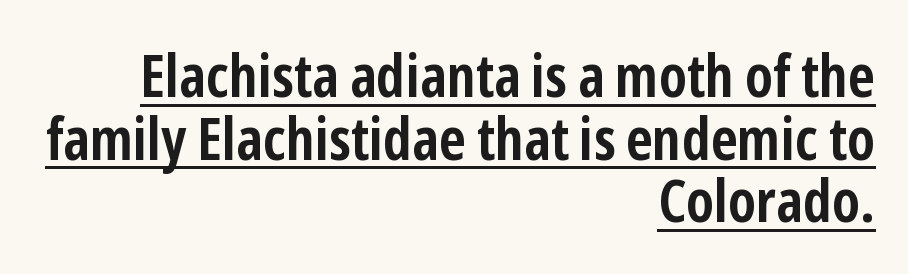
These characters rest on top of a visible drawn line. Observe the ordinary spacing: letters are neighbours, not strangers. Is there any slant? The stems are plumb. The rendering uses natural spacing where letterforms have individual widths.
